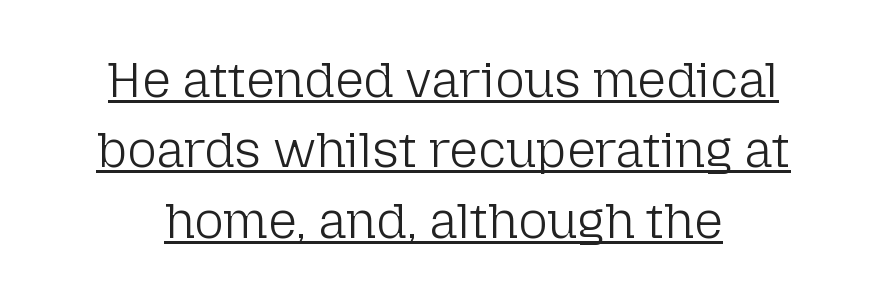
Grotesque or geometric, the face here clearly has no serifs. A typesetter would call this leading conventional body-copy spacing. The horizontal fit of the characters is conventional and even. No letter is thick-stroked: the sample isn't bold. The sample's only ornament is a line tracing under the words.
